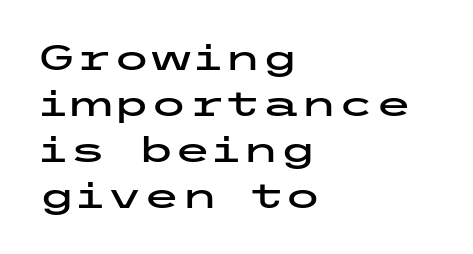
Q: Is the text italic (slanted)? A: No, it is upright.
Q: Is the typeface a serif or a sans-serif typeface? A: Sans-serif.
Q: Is the text underlined? A: No.
Q: How is the paragraph aligned? A: Left-aligned.
Q: Is the spacing between letters normal or unusually wide? A: Normal.
Q: Is the spacing between lines tight, normal or loose? A: Normal.
Q: Width (condensed, normal, or wide)? A: Wide.
Q: Stroke contrast? A: Low.
Q: x-height? A: Medium.
